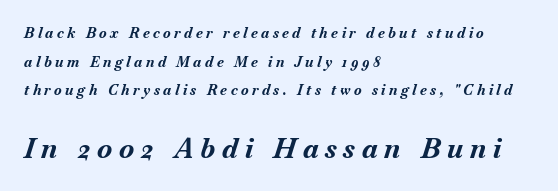
{"italic": "yes", "lean": "right", "slant_degrees": 18, "bold": "yes", "underline": "no", "align": "left", "line_spacing": "loose", "line_spacing_ratio": 2.04, "letter_spacing": "wide", "letter_spacing_em": 0.25, "larger_block": "second", "size_ratio": 1.93, "glyph_px": 27}
